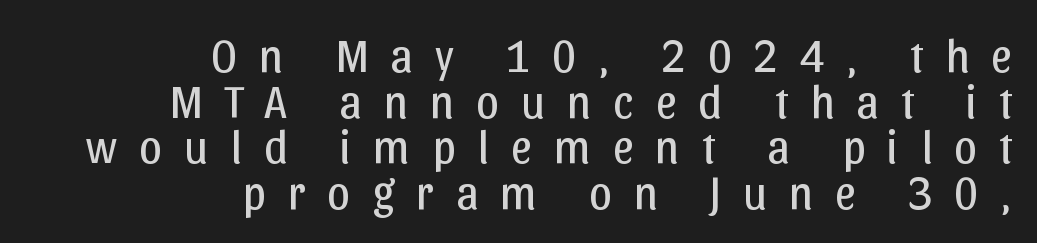
The image shows 46 px regular-weight sans-serif type, upright; set right-aligned, tight line spacing (0.99x), unusually wide letter spacing (+0.48 em), not underlined; low stroke contrast and a medium x-height.
